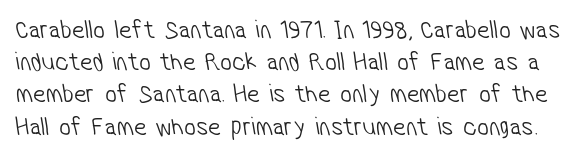
Nobody touched the tracking dial on this one. Stems here are at most as thick as an everyday book face. Clear beneath every line of the passage.
